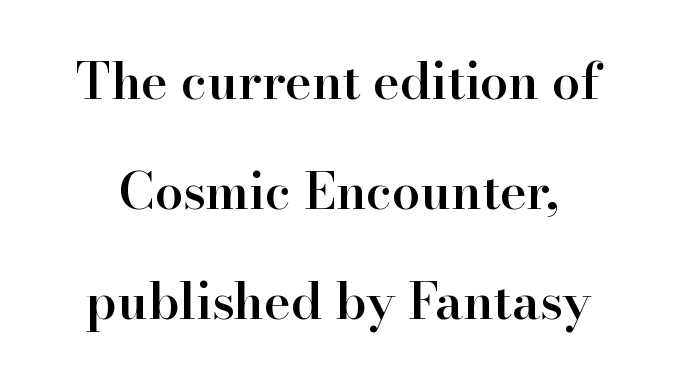
The image shows 51 px semibold serif type, upright; set loose line spacing (2.16x), normal letter spacing, not underlined; high stroke contrast and a small x-height.
